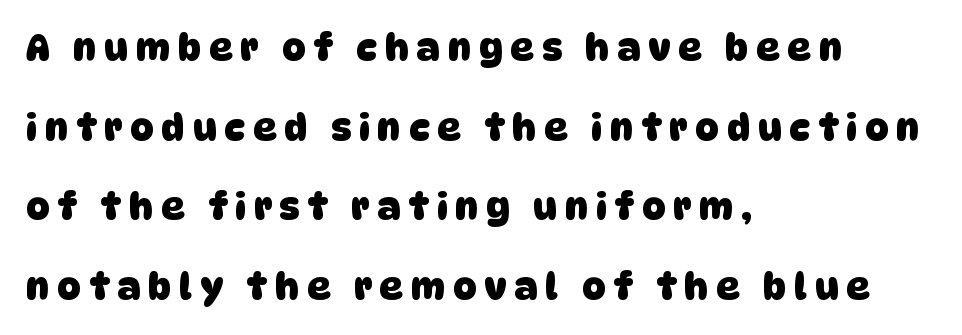
The image shows 36 px heavy sans-serif type; set left-aligned, loose line spacing (2.21x), unusually wide letter spacing (+0.23 em), not underlined; low stroke contrast and a large x-height.
